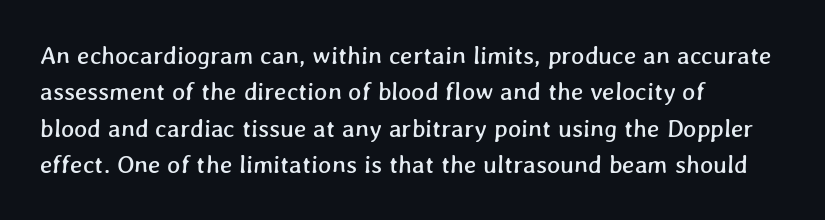
{"underline": "no", "align": "left", "line_spacing": "normal", "line_spacing_ratio": 1.46, "letter_spacing": "normal", "letter_spacing_em": 0.0, "glyph_px": 25}
